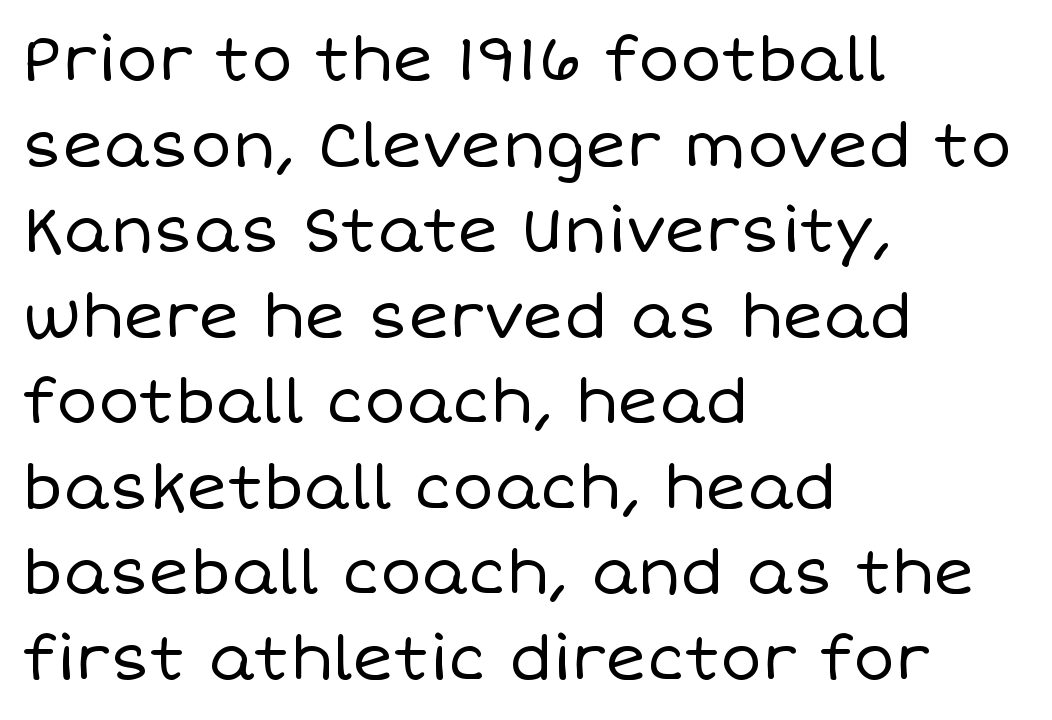
{"italic": "no", "bold": "no", "weight": "regular", "width": "normal", "stroke_contrast": "low", "x_height": "large", "monospaced": "no", "underline": "no", "align": "left", "line_spacing": "normal", "line_spacing_ratio": 1.38, "letter_spacing": "normal", "letter_spacing_em": 0.0, "glyph_px": 62}
